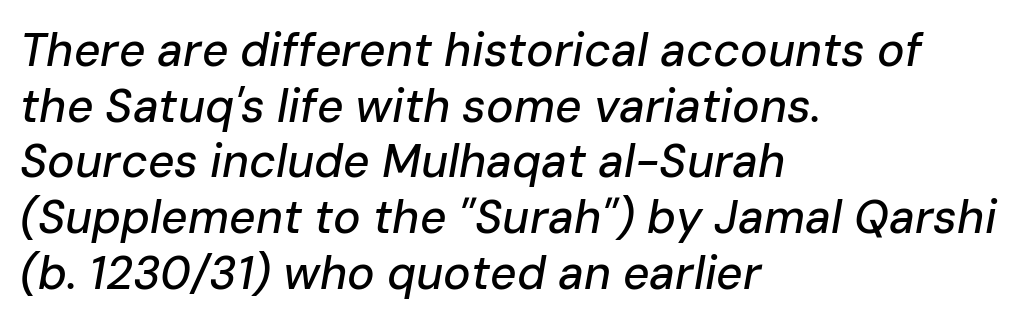
Q: Is the text italic (slanted)? A: Yes, it leans right by about 10 degrees.
Q: Is the text underlined? A: No.
Q: How is the paragraph aligned? A: Left-aligned.
Q: Is the spacing between letters normal or unusually wide? A: Normal.
Q: Width (condensed, normal, or wide)? A: Normal.
Q: Stroke contrast? A: Low.
Q: x-height? A: Medium.
Q: Monospaced? A: No.
